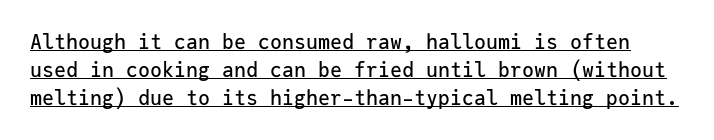
Q: Is the text italic (slanted)? A: No, it is upright.
Q: Is the text underlined? A: Yes.
Q: Is the spacing between letters normal or unusually wide? A: Normal.
Q: Is the spacing between lines tight, normal or loose? A: Normal.
